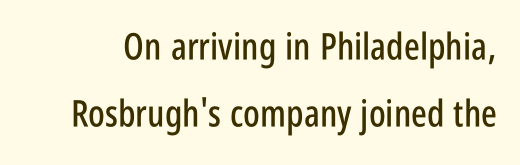
{"serif": "no", "italic": "no", "width": "condensed", "stroke_contrast": "low", "x_height": "large", "monospaced": "no", "underline": "no", "line_spacing_ratio": 1.82, "letter_spacing": "normal", "letter_spacing_em": 0.0, "glyph_px": 37}
